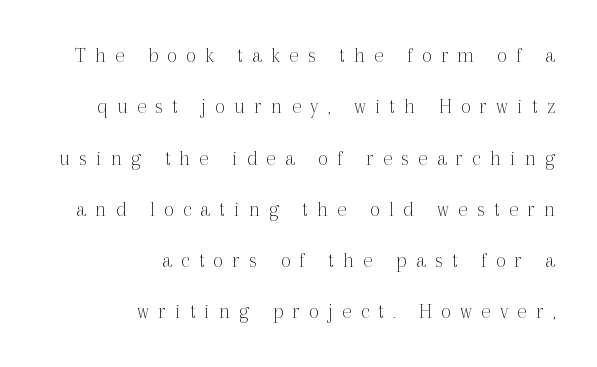
Ordinary non-slanted type is in use. Students, note that the glyphs here are deliberately spaced far apart. If you measured baseline to baseline, you'd find a long distance. Weight: not bold — regular or lighter. The foot of each line stays bare and open. Right-aligned paragraph, ragged on the left.
